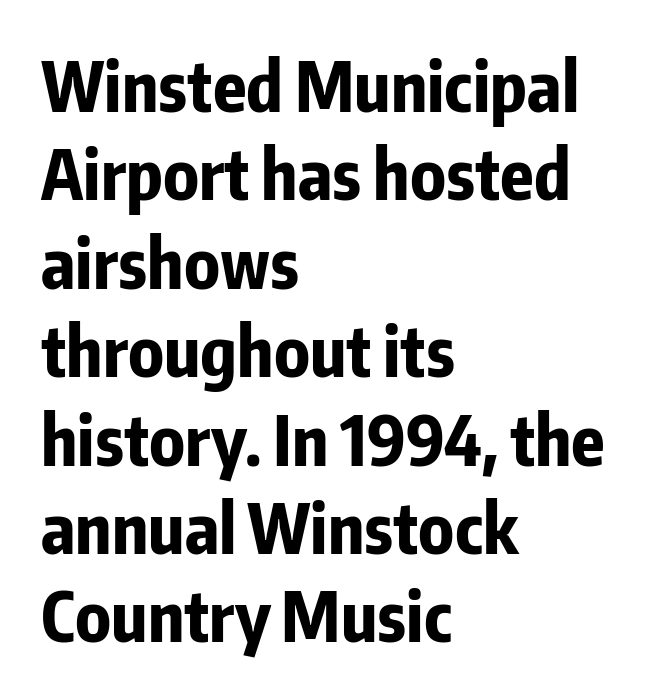
{"serif": "no", "italic": "no", "bold": "yes", "weight": "bold", "width": "condensed", "stroke_contrast": "low", "x_height": "medium", "monospaced": "no", "underline": "no", "align": "left", "line_spacing": "normal", "line_spacing_ratio": 1.3, "letter_spacing": "normal", "letter_spacing_em": 0.0, "glyph_px": 68}
